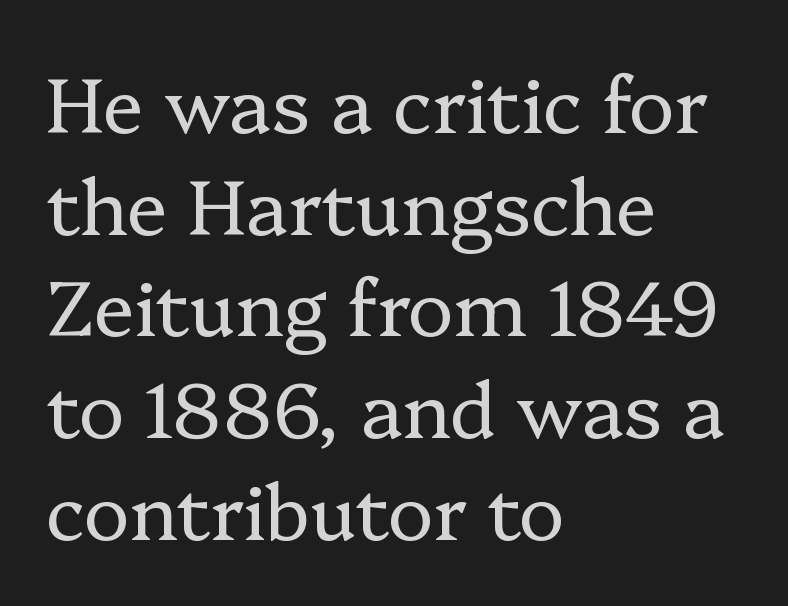
{"serif": "yes", "italic": "no", "bold": "no", "weight": "regular", "width": "normal", "stroke_contrast": "low", "x_height": "medium", "monospaced": "no", "underline": "no", "align": "left", "line_spacing": "normal", "line_spacing_ratio": 1.32, "letter_spacing": "normal", "letter_spacing_em": 0.0, "glyph_px": 77}
